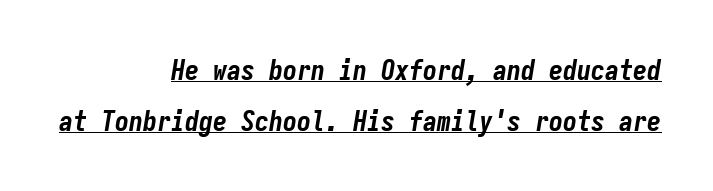
Q: Is the text bold? A: Yes.
Q: Is the text italic (slanted)? A: Yes, it leans right by about 9 degrees.
Q: Is the text underlined? A: Yes.
Q: How is the paragraph aligned? A: Right-aligned.
Q: Is the spacing between letters normal or unusually wide? A: Normal.
Q: Width (condensed, normal, or wide)? A: Condensed.
Q: Stroke contrast? A: Low.
Q: x-height? A: Medium.
Q: Monospaced? A: Yes.
